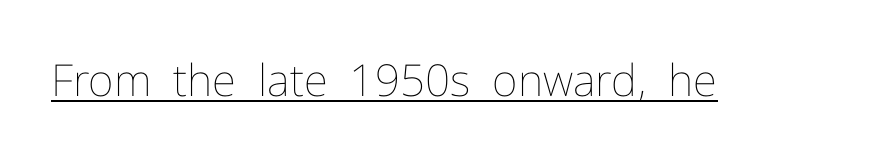
{"italic": "no", "bold": "no", "weight": "thin", "width": "normal", "stroke_contrast": "low", "x_height": "medium", "monospaced": "no", "underline": "yes", "letter_spacing": "normal", "letter_spacing_em": 0.0, "glyph_px": 44}
